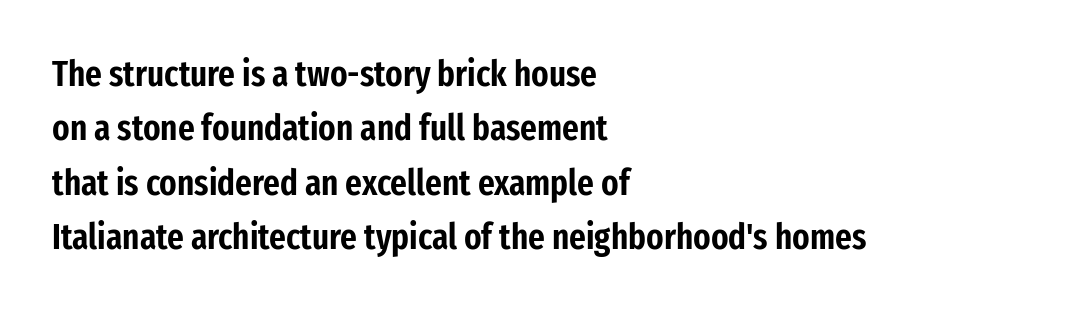
Visually the block forms a straight wall on the left and a jagged coastline on the right. The strip under each line holds only bare page. Posture: straight, roman, zero tilt. Font category for this specimen: sans-serif.
